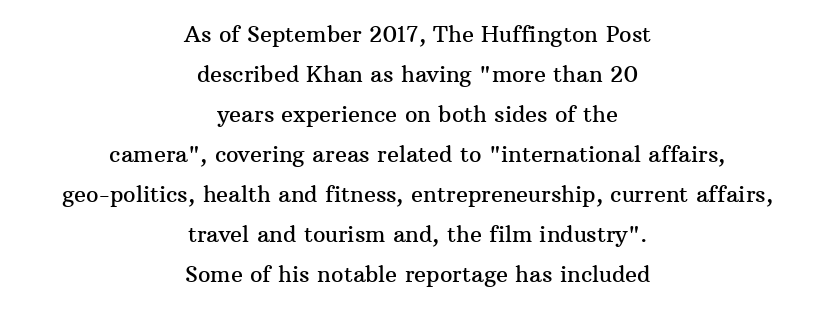
The image shows 22 px text type, upright; set centered, line spacing 1.82x, normal letter spacing, not underlined.
